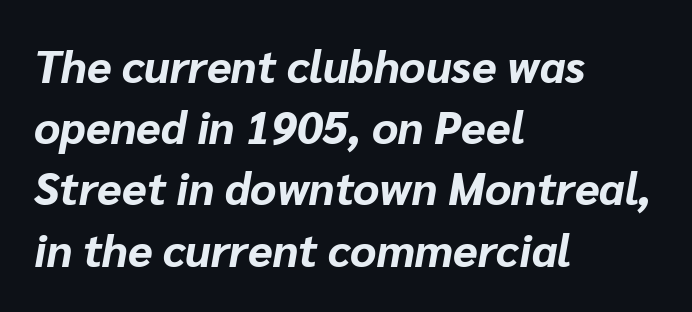
{"italic": "yes", "lean": "right", "slant_degrees": 10, "bold": "yes", "weight": "bold", "width": "normal", "stroke_contrast": "low", "x_height": "medium", "monospaced": "no", "underline": "no", "align": "left", "line_spacing": "normal", "line_spacing_ratio": 1.36, "letter_spacing": "normal", "letter_spacing_em": 0.0, "glyph_px": 45}
